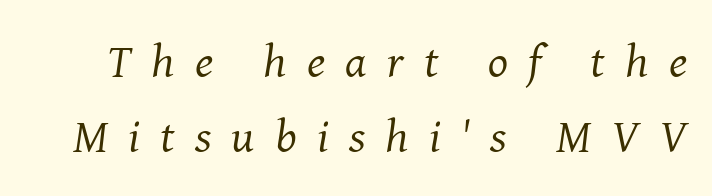
Q: Is the text bold? A: No.
Q: Is the text italic (slanted)? A: Yes, it leans right by about 8 degrees.
Q: Is the typeface a serif or a sans-serif typeface? A: Serif.
Q: Is the text underlined? A: No.
Q: Is the spacing between letters normal or unusually wide? A: Unusually wide.
Q: Is the spacing between lines tight, normal or loose? A: Normal.
Q: Width (condensed, normal, or wide)? A: Normal.
Q: Stroke contrast? A: Medium.
Q: x-height? A: Medium.
Q: Monospaced? A: No.
